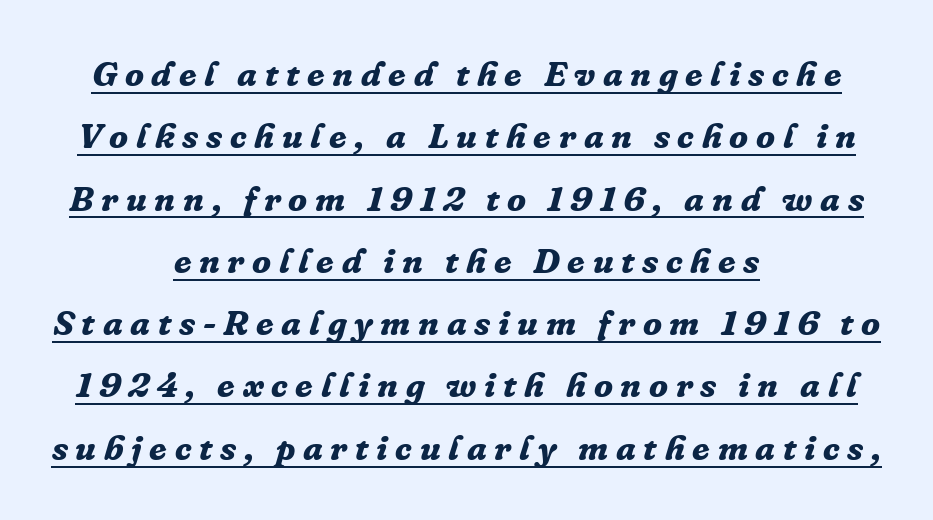
The image shows 35 px bold serif type, italic (leaning right); set centered, line spacing 1.78x, unusually wide letter spacing (+0.22 em), underlined; low stroke contrast and a medium x-height.
